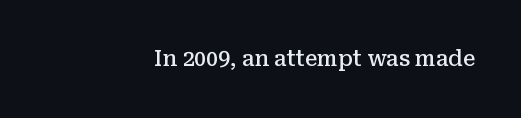
{"italic": "no", "bold": "semi", "underline": "no", "align": "right", "letter_spacing": "normal", "letter_spacing_em": 0.0, "glyph_px": 21}
